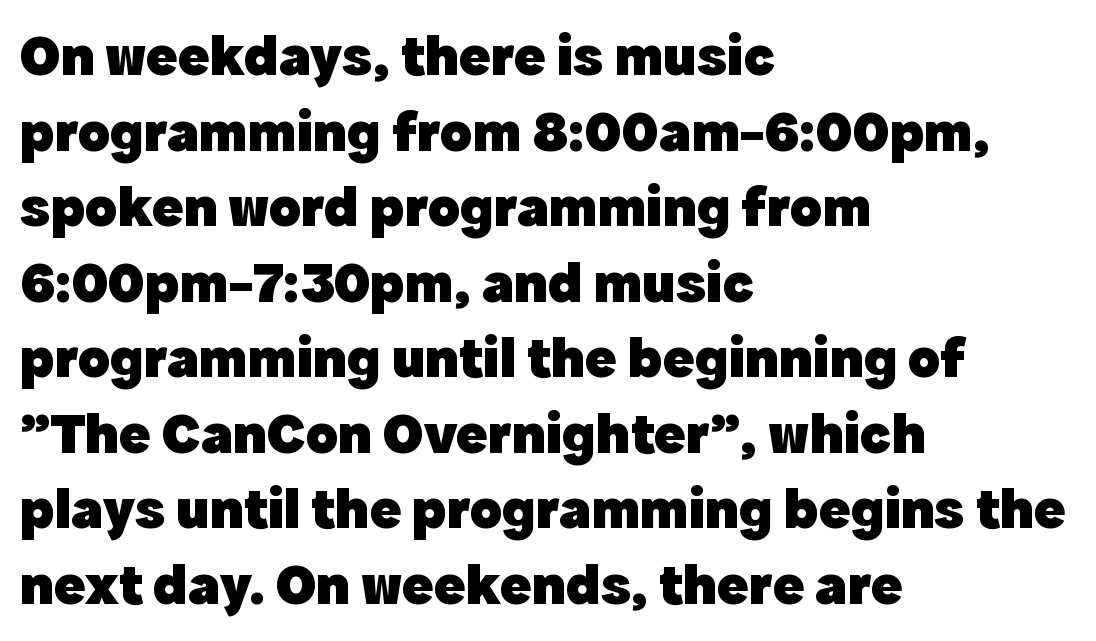
The image shows 59 px heavy sans-serif type, upright; set left-aligned, normal line spacing (1.28x), normal letter spacing, not underlined; a medium x-height.
